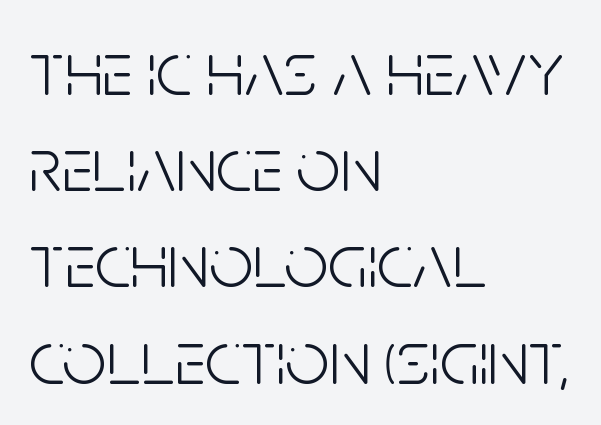
{"serif": "no", "italic": "no", "bold": "no", "weight": "light", "width": "condensed", "stroke_contrast": "low", "x_height": "large", "monospaced": "no", "underline": "no", "align": "left", "line_spacing": "normal", "line_spacing_ratio": 1.25, "letter_spacing": "normal", "letter_spacing_em": 0.0, "glyph_px": 77}
